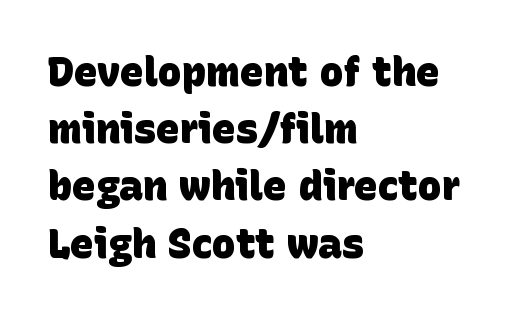
Q: Is the text bold? A: Yes.
Q: Is the typeface a serif or a sans-serif typeface? A: Sans-serif.
Q: Is the text underlined? A: No.
Q: How is the paragraph aligned? A: Left-aligned.
Q: Is the spacing between letters normal or unusually wide? A: Normal.
Q: Is the spacing between lines tight, normal or loose? A: Normal.
Q: Width (condensed, normal, or wide)? A: Normal.
Q: Stroke contrast? A: Low.
Q: x-height? A: Large.
Q: Monospaced? A: No.
